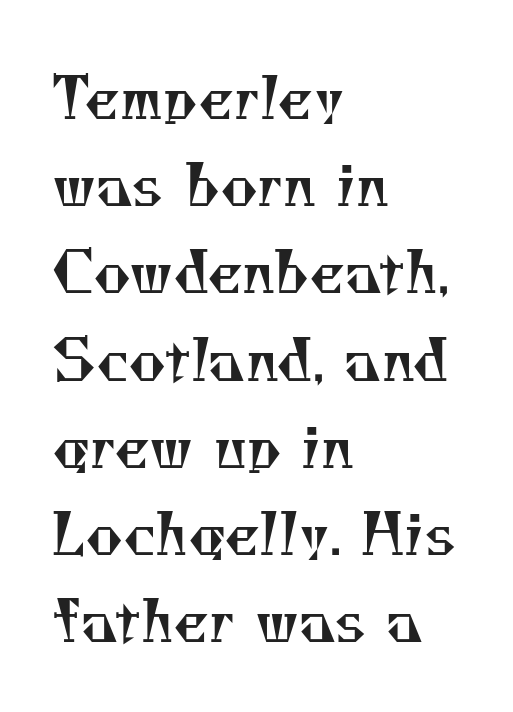
Observe the serifs anchoring each vertical stroke in this sample. The paragraph shown leans on its left margin. The designer left line spacing at the default. Spacing verdict: proportional, widths tailored to each character. Stroke mass is kept to a normal reading level or below.
